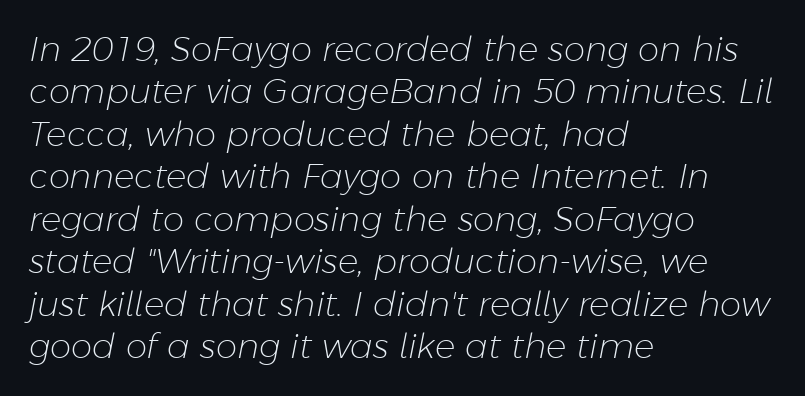
These lines stack with their left ends in a neat column. The rendering applies a slant to the glyphs. Each word holds together tightly as a unit, with standard inter-letter gaps. Proportional: the letters do not fall into vertical columns.
